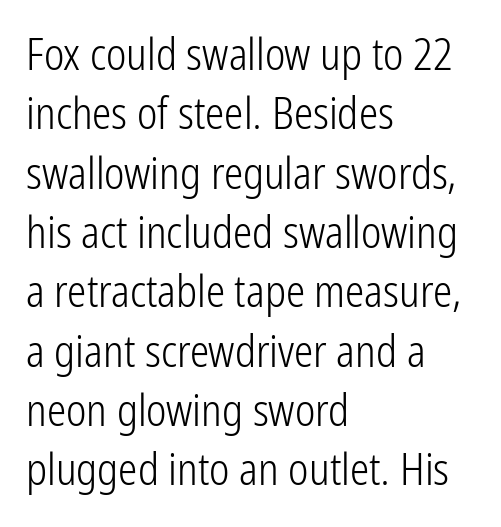
The rendering uses a moderate line-height, typical for paragraphs. This reads as an unemphasized weight, regular at the heaviest. Line starts are locked; line ends wander. Bare-footed words on every line. Ordinary non-slanted type is in use. How are the letters spaced? Ordinarily, with no added tracking.
